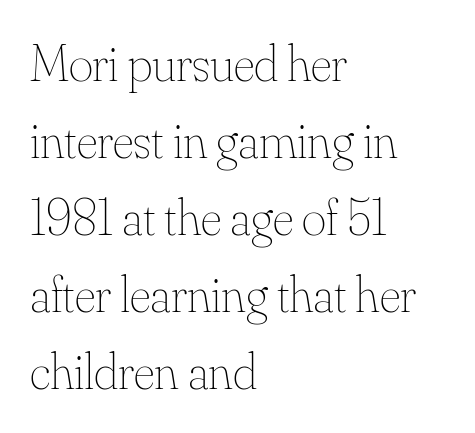
The image shows 52 px thin type, upright; set left-aligned, normal line spacing (1.48x), normal letter spacing, not underlined; medium stroke contrast and a small x-height.
